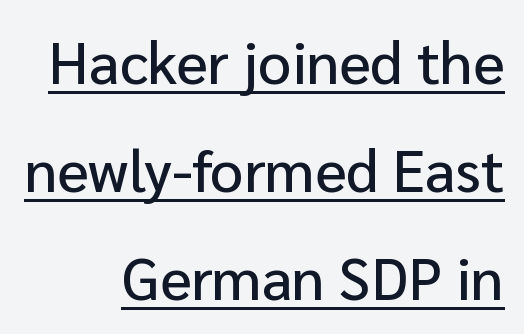
The image shows 59 px sans-serif type, upright; set right-aligned, line spacing 1.83x, normal letter spacing, underlined; low stroke contrast and a medium x-height.
